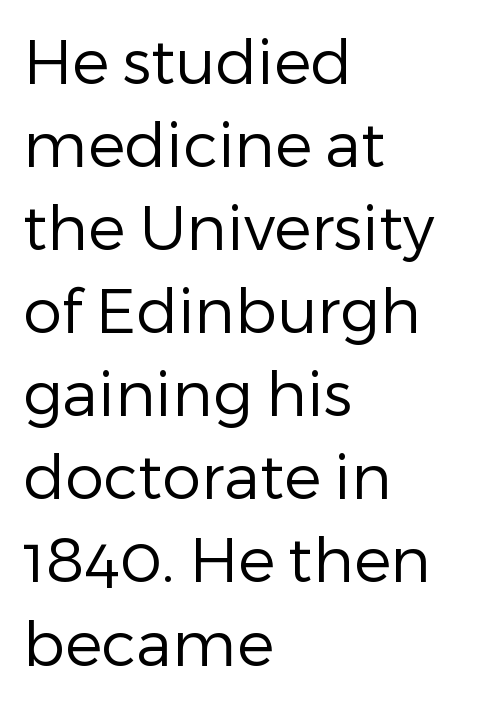
These lines are set flush left with a ragged right edge. Vertical strokes here are truly vertical. Between one letter and the next there's only the usual sliver of space. In terms of leading, this rendering sits right in the middle. Typographically, this falls in the sans-serif category.
